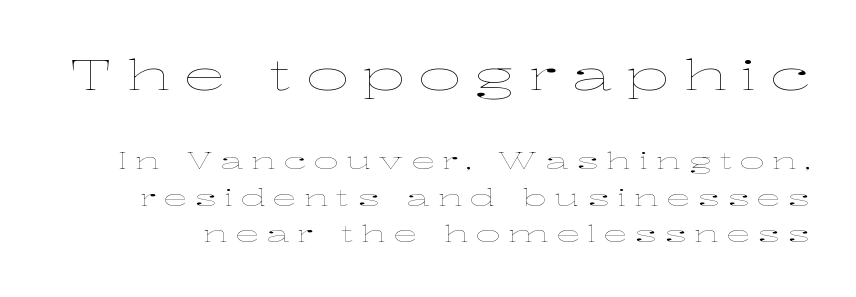
{"italic": "no", "bold": "no", "weight": "thin", "width": "wide", "stroke_contrast": "low", "x_height": "medium", "monospaced": "no", "underline": "no", "line_spacing": "normal", "line_spacing_ratio": 1.52, "letter_spacing": "wide", "letter_spacing_em": 0.31, "larger_block": "first", "size_ratio": 1.75, "glyph_px": 42}
